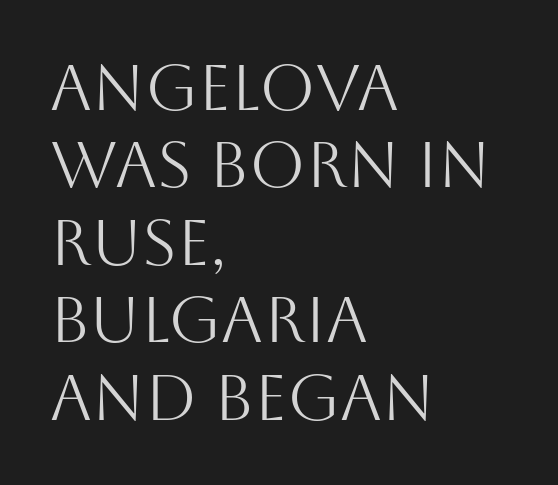
The image shows 64 px light sans-serif type, upright; set left-aligned, line spacing 1.21x, normal letter spacing, not underlined; medium stroke contrast and a large x-height.
